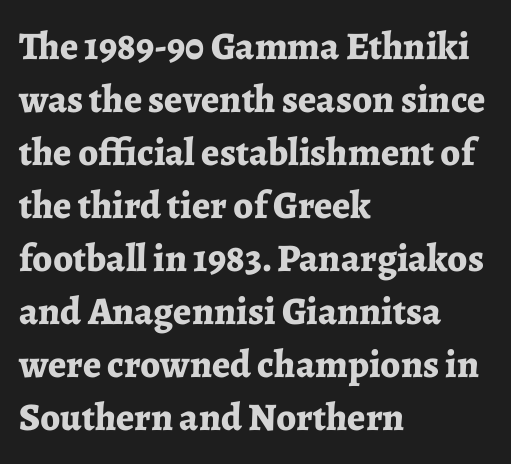
Check under the words: just untouched page. A normal amount of white space separates one row of letters from the next. Each line starts at the same left margin while the right side varies. The letters advance in unequal steps, a hallmark of proportional type. Nobody touched the tracking dial on this one.
